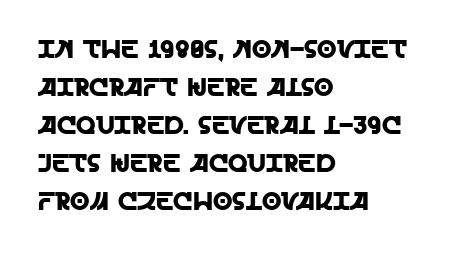
Q: Is the text italic (slanted)? A: No, it is upright.
Q: Is the text underlined? A: No.
Q: How is the paragraph aligned? A: Left-aligned.
Q: Is the spacing between letters normal or unusually wide? A: Normal.
Q: Is the spacing between lines tight, normal or loose? A: Normal.
